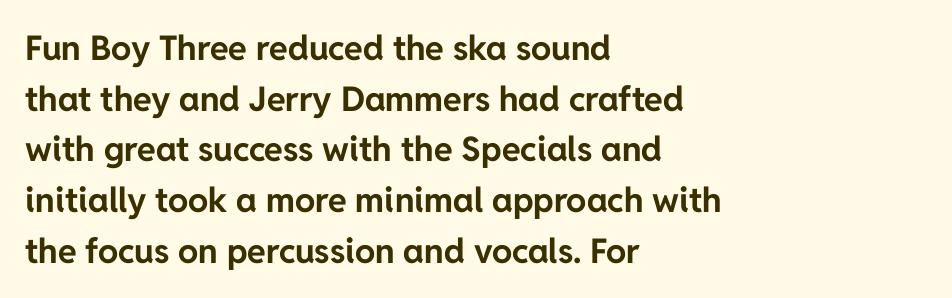
{"serif": "no", "italic": "no", "bold": "yes", "weight": "bold", "width": "normal", "stroke_contrast": "low", "x_height": "medium", "monospaced": "no", "underline": "no", "align": "left", "line_spacing": "normal", "line_spacing_ratio": 1.49, "letter_spacing": "normal", "letter_spacing_em": 0.0, "glyph_px": 34}
